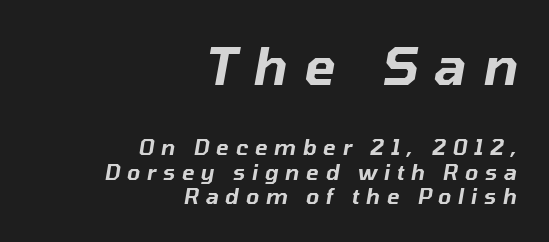
Tracking value appears strongly positive — letters spread wide. The specimen reads as italic at a glance. Tightly led — the rows are bunched. If you squint, the top block still reads clearly — it's the larger of the two. The passage shown is typed in a proportional face where columns would drift.
